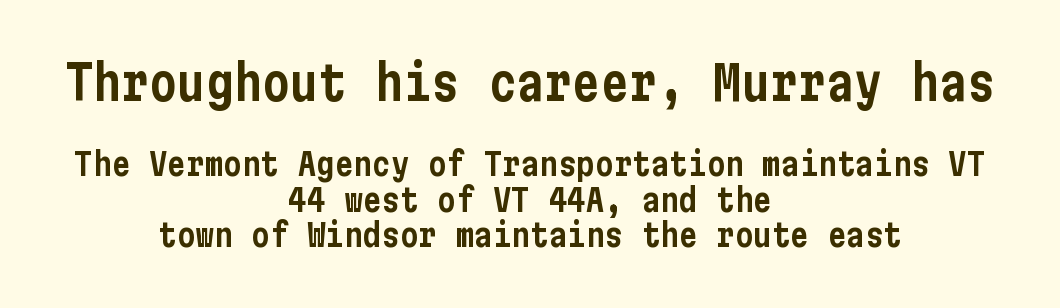
The passage shown stacks its lines with hardly any gap. The letters stand upright; this is a roman face. Leftover space on each line is divided equally before and after the words. The designer went with a sans here, leaving each stem footless. These lines keep a tight, regular rhythm from letter to letter. In this sample the first text group is rendered at the bigger scale.
